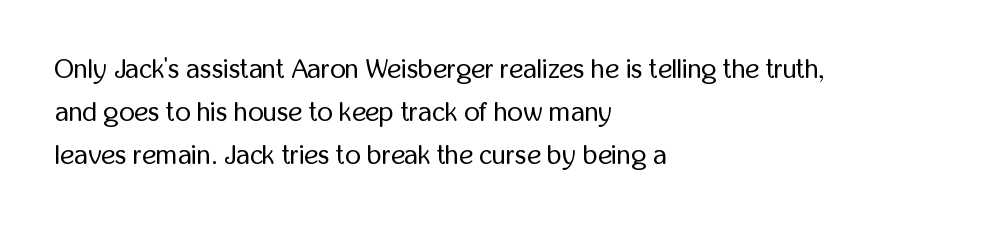
Posture: straight, roman, zero tilt. Notice how descenders clear the ascenders below comfortably — that's standard leading. Visually the block forms a straight wall on the left and a jagged coastline on the right. Descenders hang freely into open space. The type is set solid horizontally, with unmodified tracking. Heft: none added — not bold.
